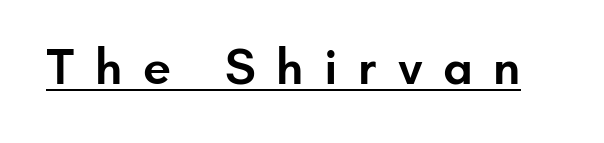
Glyph-to-glyph distance is far greater than everyday printed text. Character widths vary here, with narrow letters taking less room than wide ones. Moderately thickened strokes mark this as semibold type. The letters stand upright; this is a roman face.
